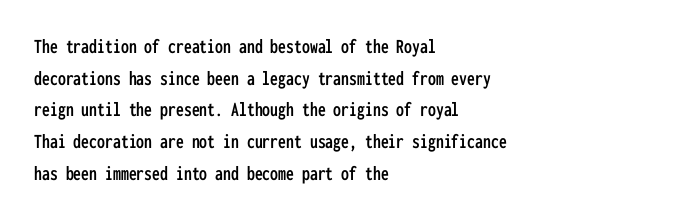
{"italic": "no", "underline": "no", "align": "left", "line_spacing": "normal", "line_spacing_ratio": 1.51, "letter_spacing": "normal", "letter_spacing_em": 0.0, "glyph_px": 21}
